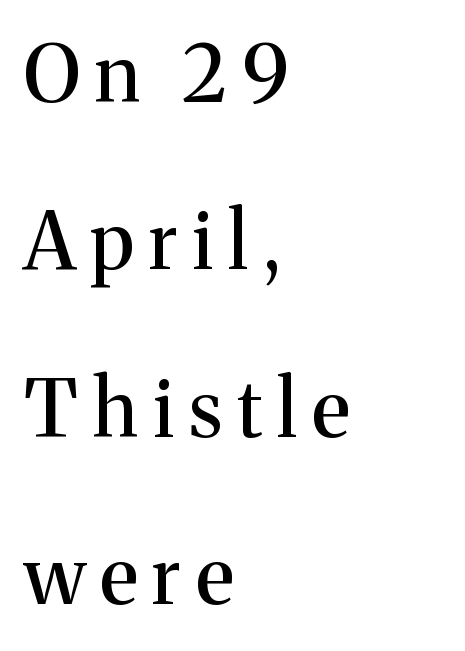
Q: Is the text italic (slanted)? A: No, it is upright.
Q: Is the typeface a serif or a sans-serif typeface? A: Serif.
Q: Is the text underlined? A: No.
Q: How is the paragraph aligned? A: Left-aligned.
Q: Is the spacing between lines tight, normal or loose? A: Loose.
Q: Width (condensed, normal, or wide)? A: Normal.
Q: Stroke contrast? A: Medium.
Q: x-height? A: Medium.
Q: Monospaced? A: No.
